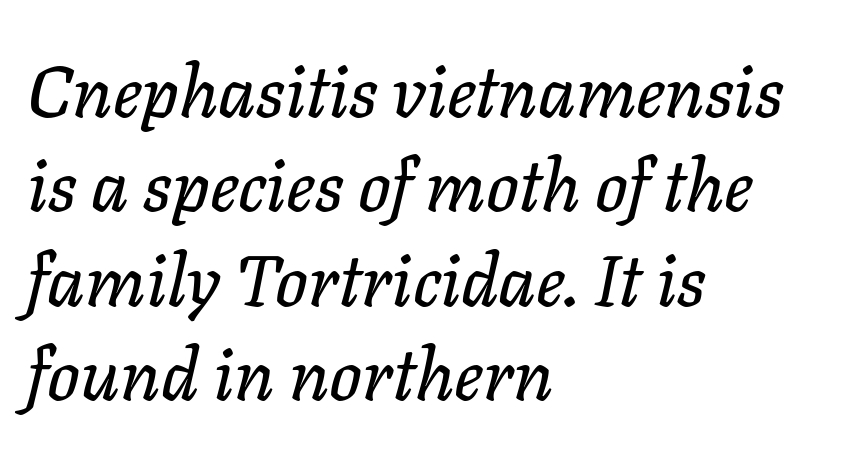
Q: Is the text italic (slanted)? A: Yes, it leans right by about 11 degrees.
Q: Is the text underlined? A: No.
Q: How is the paragraph aligned? A: Left-aligned.
Q: Is the spacing between letters normal or unusually wide? A: Normal.
Q: Is the spacing between lines tight, normal or loose? A: Normal.
Q: Width (condensed, normal, or wide)? A: Normal.
Q: Stroke contrast? A: Low.
Q: x-height? A: Medium.
Q: Monospaced? A: No.
